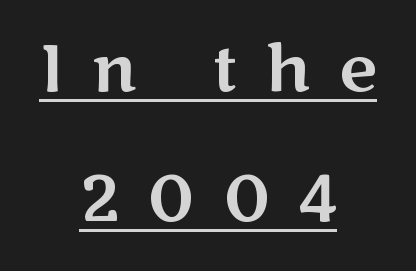
Q: Is the text italic (slanted)? A: No, it is upright.
Q: Is the typeface a serif or a sans-serif typeface? A: Sans-serif.
Q: Is the text underlined? A: Yes.
Q: How is the paragraph aligned? A: Centered.
Q: Is the spacing between letters normal or unusually wide? A: Unusually wide.
Q: Is the spacing between lines tight, normal or loose? A: Loose.
Q: Width (condensed, normal, or wide)? A: Wide.
Q: Stroke contrast? A: Medium.
Q: x-height? A: Medium.
Q: Monospaced? A: No.
